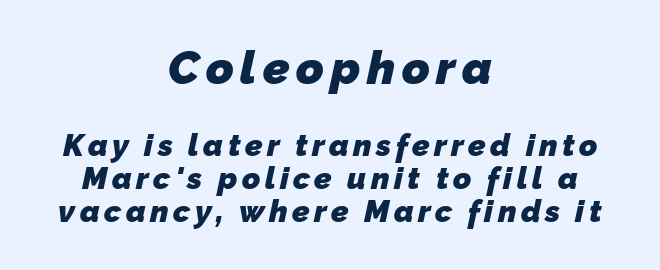
Q: Is the text bold? A: Yes.
Q: Is the typeface a serif or a sans-serif typeface? A: Sans-serif.
Q: Is the text underlined? A: No.
Q: How is the paragraph aligned? A: Centered.
Q: Is the spacing between lines tight, normal or loose? A: Tight.
Q: Which block of text is set in a larger size, the first (top) or the second (bottom)? A: The first (top) one.
Q: Width (condensed, normal, or wide)? A: Normal.
Q: Stroke contrast? A: Low.
Q: x-height? A: Medium.
Q: Monospaced? A: No.
